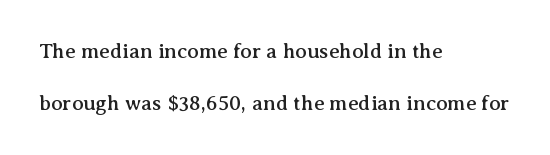
Q: Is the text italic (slanted)? A: No, it is upright.
Q: Is the text underlined? A: No.
Q: How is the paragraph aligned? A: Left-aligned.
Q: Is the spacing between letters normal or unusually wide? A: Normal.
Q: Is the spacing between lines tight, normal or loose? A: Loose.
